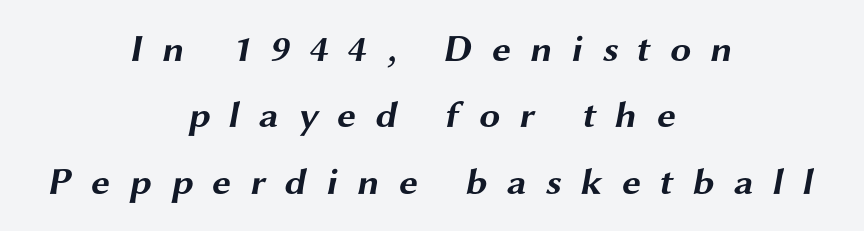
The image shows 38 px bold, wide sans-serif type; set centered, line spacing 1.75x, unusually wide letter spacing (+0.5 em), not underlined; medium stroke contrast and a medium x-height.
